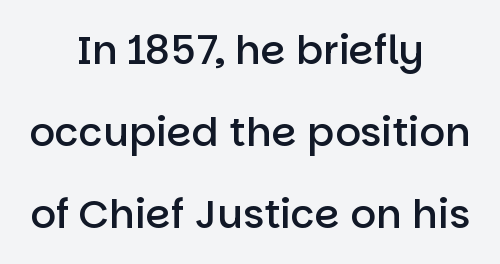
The image shows 40 px semibold sans-serif type, upright; set centered, loose line spacing (2.05x), normal letter spacing, not underlined; low stroke contrast and a large x-height.
